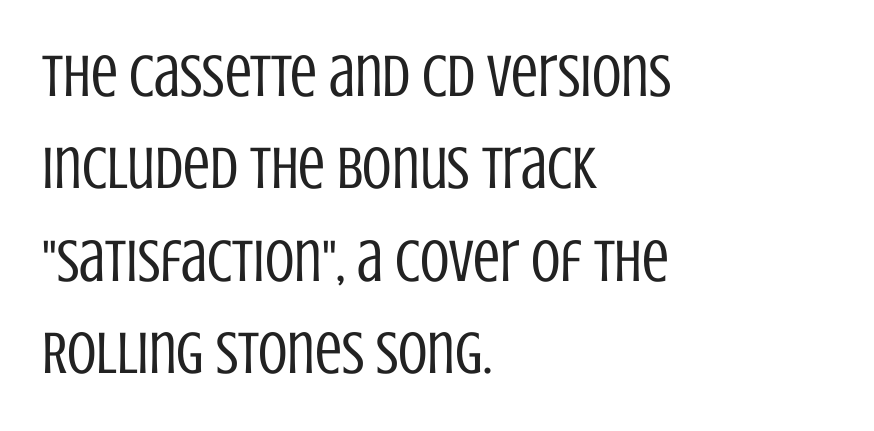
The text block is weighted toward the left margin, trailing off unevenly rightward. The letters stand upright; this is a roman face. Characters follow at the spacing the type designer built in. No chunkiness to these letters — they're not bold. Are there feet on the stems? There aren't — it's a sans. Think of a printed novel: that variable character pitch is what you see here.
